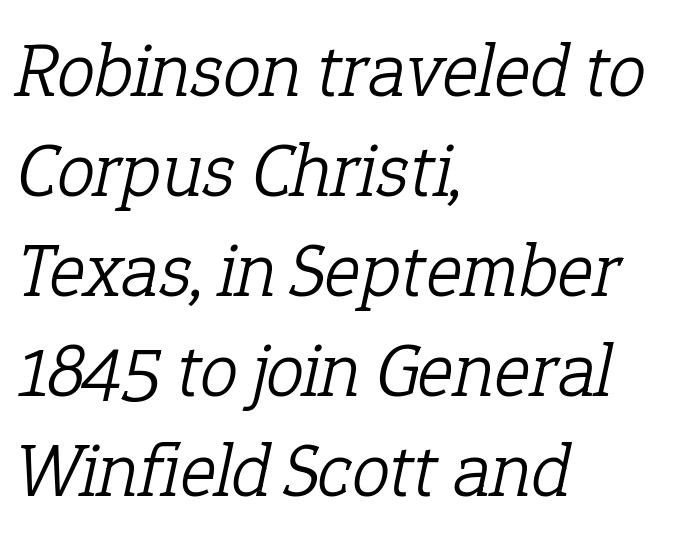
This sample is left-justified, so line endings fall wherever the words run out. Rule under the text: the space is simply empty. Stems and bowls with no extra thickness — not bold. In terms of leading, this rendering sits right in the middle. You could call the tracking neutral — neither tight nor loose.
